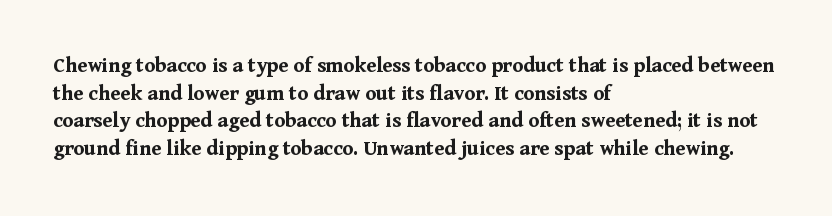
Q: Is the text bold? A: Yes.
Q: Is the text italic (slanted)? A: No, it is upright.
Q: Is the text underlined? A: No.
Q: How is the paragraph aligned? A: Left-aligned.
Q: Is the spacing between letters normal or unusually wide? A: Normal.
Q: Is the spacing between lines tight, normal or loose? A: Normal.
